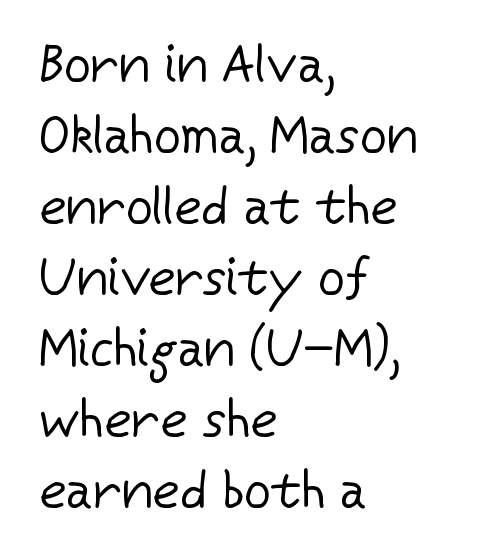
Q: Is the text bold? A: No.
Q: Is the text italic (slanted)? A: No, it is upright.
Q: Is the typeface a serif or a sans-serif typeface? A: Sans-serif.
Q: Is the text underlined? A: No.
Q: How is the paragraph aligned? A: Left-aligned.
Q: Is the spacing between letters normal or unusually wide? A: Normal.
Q: Is the spacing between lines tight, normal or loose? A: Normal.
Q: Width (condensed, normal, or wide)? A: Normal.
Q: Stroke contrast? A: Low.
Q: x-height? A: Medium.
Q: Monospaced? A: No.
